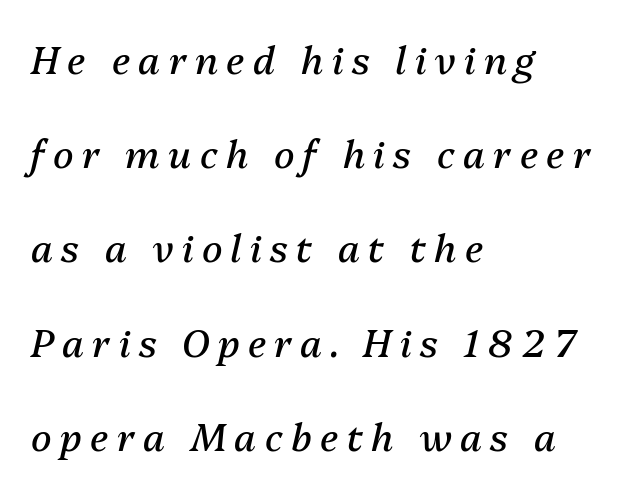
Honestly, there is no underline to notice here at all. Each letter keeps its own natural width here, so spacing adapts to shape. The characters are drawn with everyday or finer stroke widths. The space between consecutive lines is lavish. Glyph-to-glyph distance is far greater than everyday printed text. Layout note: lines flush left.
